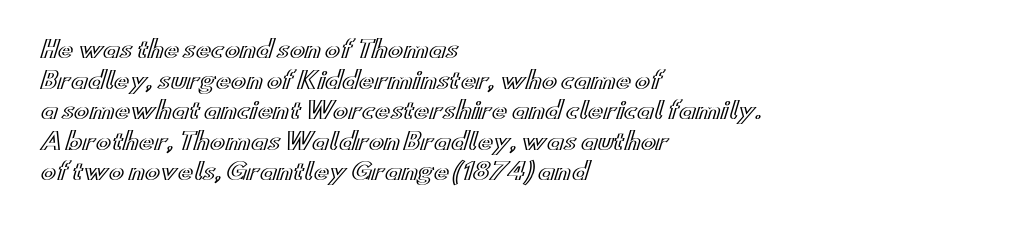
{"underline": "no", "align": "left", "line_spacing": "normal", "line_spacing_ratio": 1.33, "letter_spacing": "normal", "letter_spacing_em": 0.0, "glyph_px": 23}
